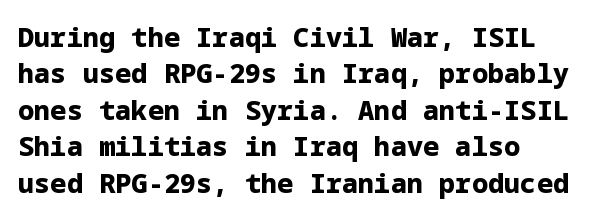
The image shows 27 px bold type, upright; set left-aligned, normal line spacing (1.35x), normal letter spacing, not underlined.
